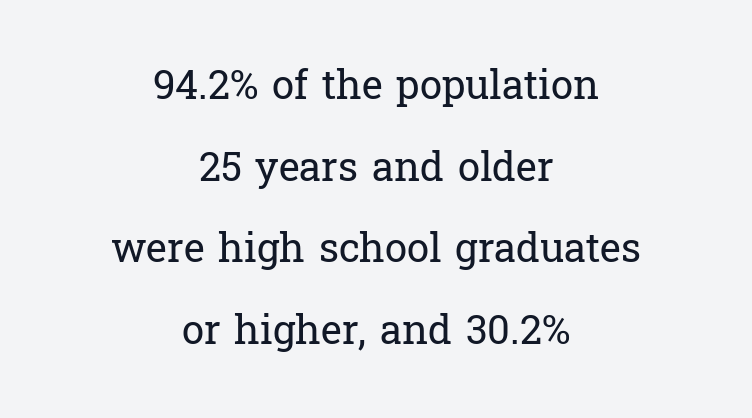
The line-height multiplier appears high, well above default. Every character sits straight up, as roman type does. Observe the serifs anchoring each vertical stroke in this sample. Caption: face not bold, strokes unweighted. A bare baseline throughout the passage. Look at the tracking — it's just the regular setting, nothing added.
